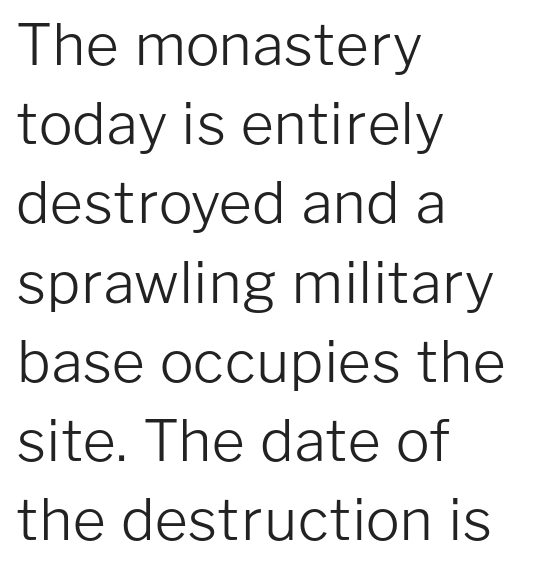
Q: Is the text bold? A: No.
Q: Is the text italic (slanted)? A: No, it is upright.
Q: Is the typeface a serif or a sans-serif typeface? A: Sans-serif.
Q: Is the text underlined? A: No.
Q: How is the paragraph aligned? A: Left-aligned.
Q: Is the spacing between letters normal or unusually wide? A: Normal.
Q: Is the spacing between lines tight, normal or loose? A: Normal.
Q: Width (condensed, normal, or wide)? A: Normal.
Q: Stroke contrast? A: Low.
Q: x-height? A: Medium.
Q: Monospaced? A: No.
